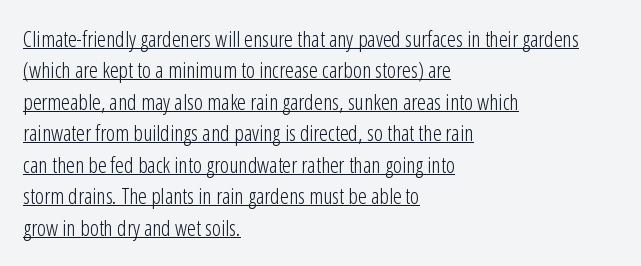
{"italic": "no", "bold": "no", "underline": "yes", "align": "left", "line_spacing": "normal", "line_spacing_ratio": 1.43, "letter_spacing": "normal", "letter_spacing_em": 0.0, "glyph_px": 22}
